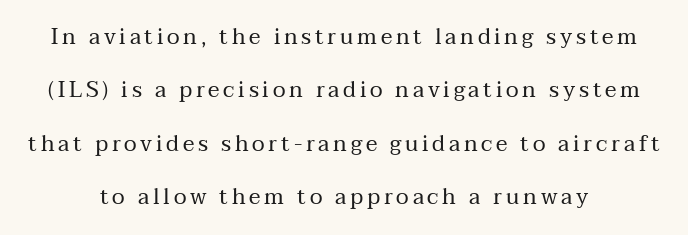
{"italic": "no", "bold": "no", "underline": "no", "align": "center", "line_spacing": "loose", "line_spacing_ratio": 2.43, "glyph_px": 22}
